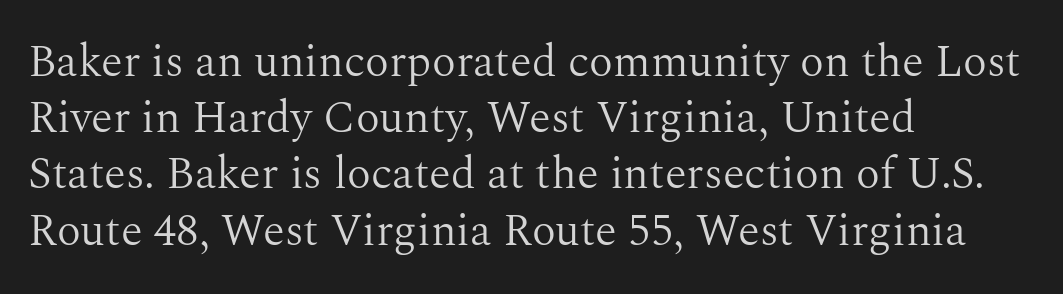
The image shows 45 px light serif type, upright; set left-aligned, normal line spacing (1.25x), normal letter spacing, not underlined; medium stroke contrast and a medium x-height.
